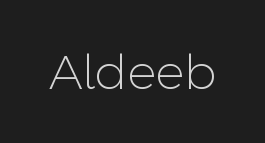
Q: Is the text bold? A: No.
Q: Is the text italic (slanted)? A: No, it is upright.
Q: Is the typeface a serif or a sans-serif typeface? A: Sans-serif.
Q: Is the text underlined? A: No.
Q: Is the spacing between letters normal or unusually wide? A: Normal.
Q: Width (condensed, normal, or wide)? A: Normal.
Q: Stroke contrast? A: Low.
Q: x-height? A: Medium.
Q: Monospaced? A: No.
